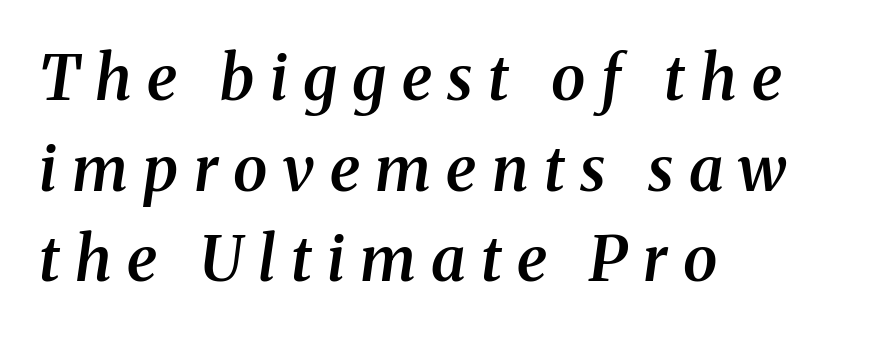
Q: Is the text bold? A: Semi-bold.
Q: Is the text italic (slanted)? A: Yes, it leans right by about 8 degrees.
Q: Is the typeface a serif or a sans-serif typeface? A: Serif.
Q: Is the text underlined? A: No.
Q: How is the paragraph aligned? A: Left-aligned.
Q: Is the spacing between letters normal or unusually wide? A: Unusually wide.
Q: Is the spacing between lines tight, normal or loose? A: Normal.
Q: Width (condensed, normal, or wide)? A: Normal.
Q: Stroke contrast? A: Medium.
Q: x-height? A: Medium.
Q: Monospaced? A: No.
